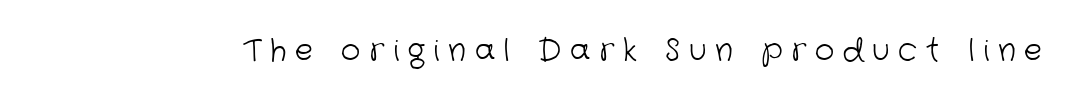
Q: Is the text bold? A: No.
Q: Is the typeface a serif or a sans-serif typeface? A: Sans-serif.
Q: Is the text underlined? A: No.
Q: Is the spacing between letters normal or unusually wide? A: Unusually wide.
Q: Width (condensed, normal, or wide)? A: Normal.
Q: Stroke contrast? A: Low.
Q: x-height? A: Medium.
Q: Monospaced? A: No.
